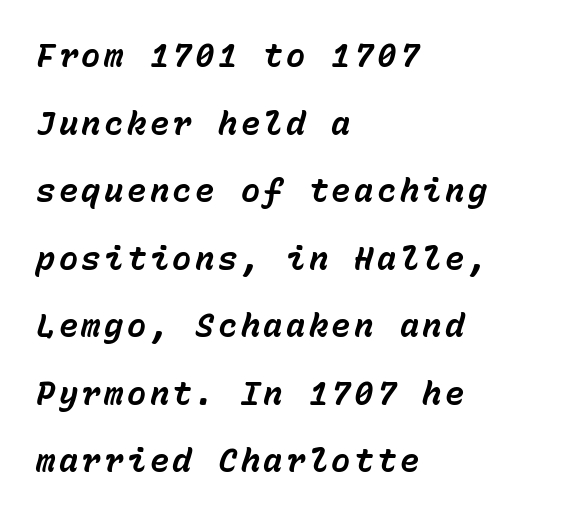
{"italic": "yes", "lean": "right", "slant_degrees": 15, "bold": "yes", "weight": "bold", "width": "normal", "stroke_contrast": "low", "x_height": "medium", "monospaced": "yes", "underline": "no", "align": "left", "line_spacing": "loose", "line_spacing_ratio": 2.11, "glyph_px": 32}
